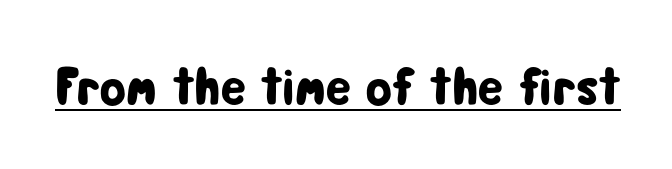
Q: Is the text italic (slanted)? A: No, it is upright.
Q: Is the typeface a serif or a sans-serif typeface? A: Sans-serif.
Q: Is the text underlined? A: Yes.
Q: Is the spacing between letters normal or unusually wide? A: Normal.
Q: Width (condensed, normal, or wide)? A: Condensed.
Q: Stroke contrast? A: Low.
Q: x-height? A: Medium.
Q: Monospaced? A: No.
